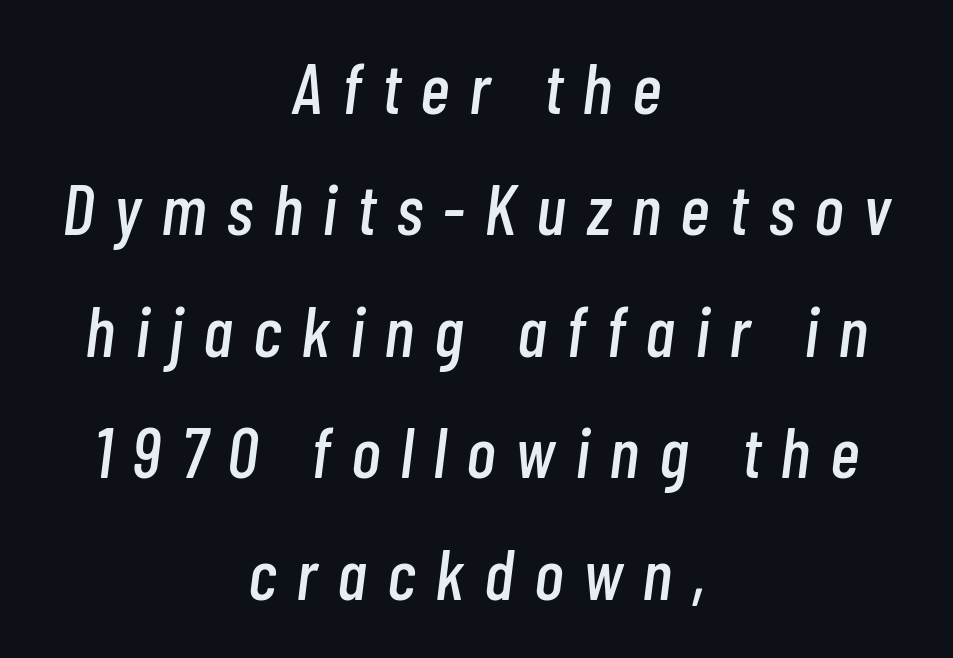
Q: Is the text italic (slanted)? A: Yes, it leans right by about 7 degrees.
Q: Is the text underlined? A: No.
Q: How is the paragraph aligned? A: Centered.
Q: Is the spacing between letters normal or unusually wide? A: Unusually wide.
Q: Width (condensed, normal, or wide)? A: Condensed.
Q: Stroke contrast? A: Low.
Q: x-height? A: Medium.
Q: Monospaced? A: No.
